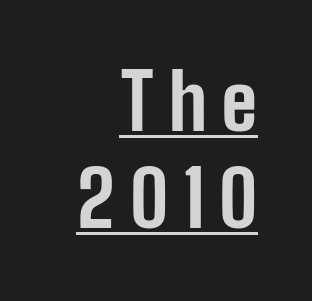
Rendered with straight, roman letterforms. In designer terms, the underline attribute is active on this setting. Does the weight exceed regular? Yes, all the way to bold. This sample has the flowing, uneven cadence of proportional lettering. A flush-right, rag-left setting is used for this passage. Are there feet on the stems? There aren't — it's a sans.
